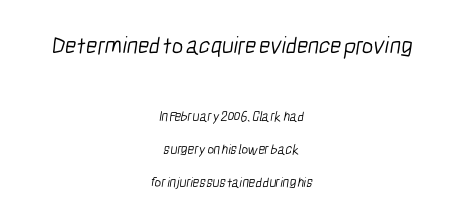
{"bold": "no", "underline": "no", "align": "center", "line_spacing": "loose", "line_spacing_ratio": 2.37, "letter_spacing": "normal", "letter_spacing_em": 0.0, "larger_block": "first", "size_ratio": 1.71, "glyph_px": 24}
